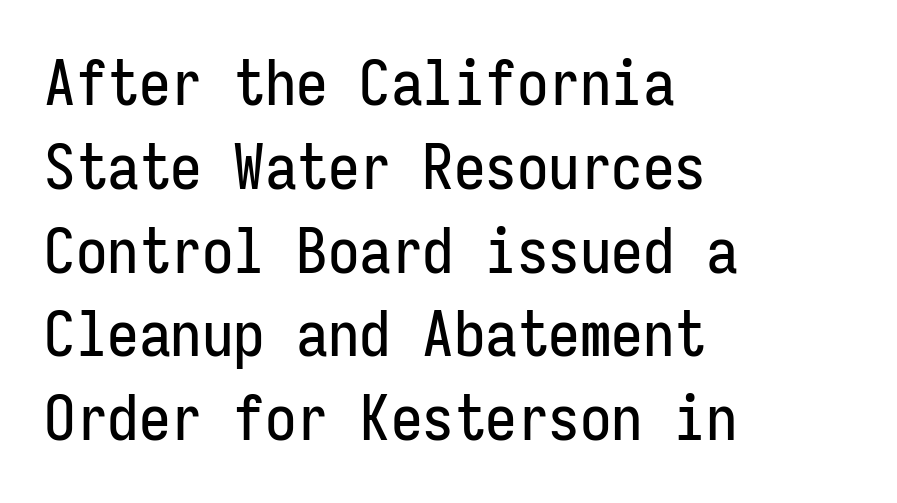
Q: Is the text italic (slanted)? A: No, it is upright.
Q: Is the typeface a serif or a sans-serif typeface? A: Sans-serif.
Q: Is the text underlined? A: No.
Q: How is the paragraph aligned? A: Left-aligned.
Q: Is the spacing between letters normal or unusually wide? A: Normal.
Q: Is the spacing between lines tight, normal or loose? A: Normal.
Q: Width (condensed, normal, or wide)? A: Condensed.
Q: Stroke contrast? A: Low.
Q: x-height? A: Medium.
Q: Monospaced? A: Yes.
